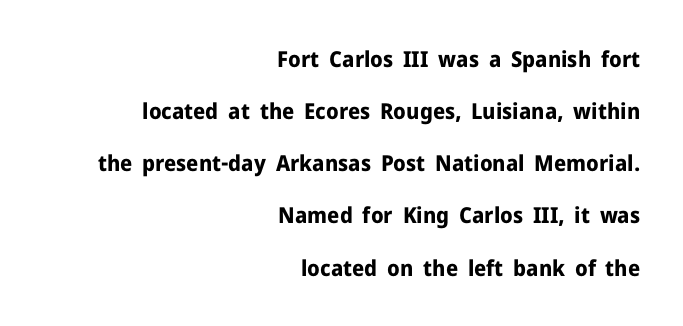
Q: Is the text bold? A: Yes.
Q: Is the text italic (slanted)? A: No, it is upright.
Q: Is the text underlined? A: No.
Q: How is the paragraph aligned? A: Right-aligned.
Q: Is the spacing between letters normal or unusually wide? A: Normal.
Q: Is the spacing between lines tight, normal or loose? A: Loose.
